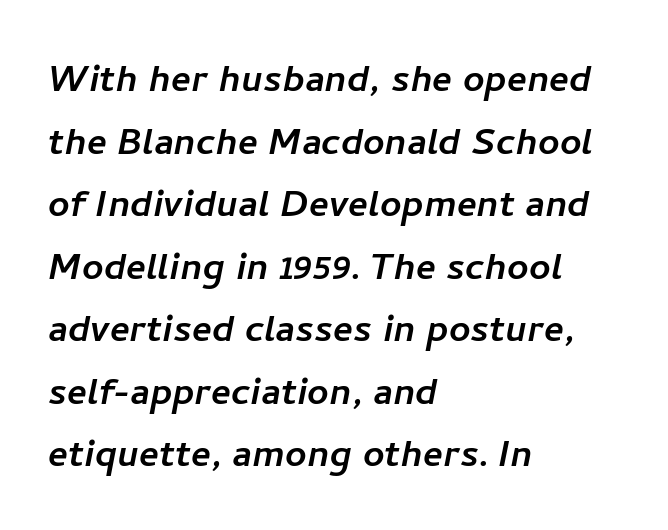
{"serif": "no", "width": "normal", "stroke_contrast": "low", "x_height": "medium", "monospaced": "no", "underline": "no", "align": "left", "line_spacing": "normal", "line_spacing_ratio": 1.33, "letter_spacing": "normal", "letter_spacing_em": 0.0, "glyph_px": 47}
